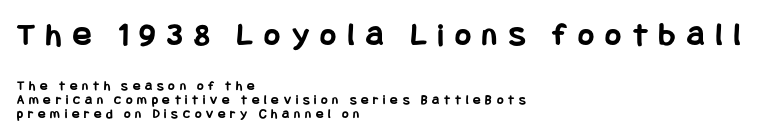
The lines are quadded left. The passage shown is emphatically bold. The initial chunk of copy outweighs the following chunk in type size. The gaps between neighbouring characters are conspicuously large. Glance below the letters and you will spot only blank space. The characters display no serif detailing; their extremities are plain.
